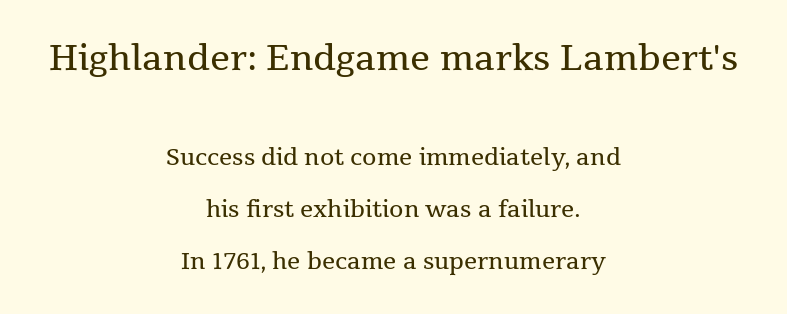
Q: Is the text bold? A: No.
Q: Is the text italic (slanted)? A: No, it is upright.
Q: Is the typeface a serif or a sans-serif typeface? A: Serif.
Q: Is the text underlined? A: No.
Q: How is the paragraph aligned? A: Centered.
Q: Is the spacing between letters normal or unusually wide? A: Normal.
Q: Is the spacing between lines tight, normal or loose? A: Loose.
Q: Which block of text is set in a larger size, the first (top) or the second (bottom)? A: The first (top) one.
Q: Width (condensed, normal, or wide)? A: Normal.
Q: Stroke contrast? A: Medium.
Q: x-height? A: Medium.
Q: Monospaced? A: No.
